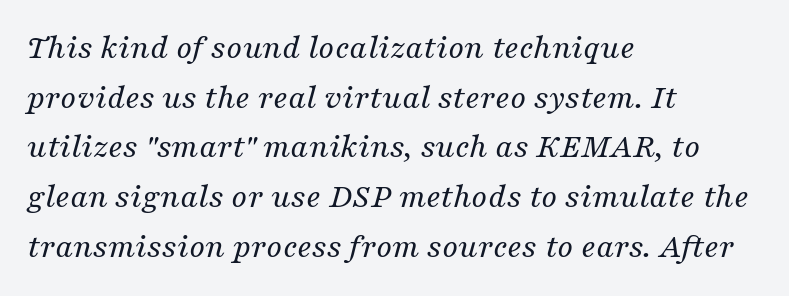
Q: Is the text bold? A: No.
Q: Is the text italic (slanted)? A: Yes, it leans right by about 16 degrees.
Q: Is the typeface a serif or a sans-serif typeface? A: Serif.
Q: Is the text underlined? A: No.
Q: How is the paragraph aligned? A: Left-aligned.
Q: Is the spacing between letters normal or unusually wide? A: Normal.
Q: Is the spacing between lines tight, normal or loose? A: Normal.
Q: Width (condensed, normal, or wide)? A: Normal.
Q: Stroke contrast? A: Medium.
Q: x-height? A: Medium.
Q: Monospaced? A: No.
